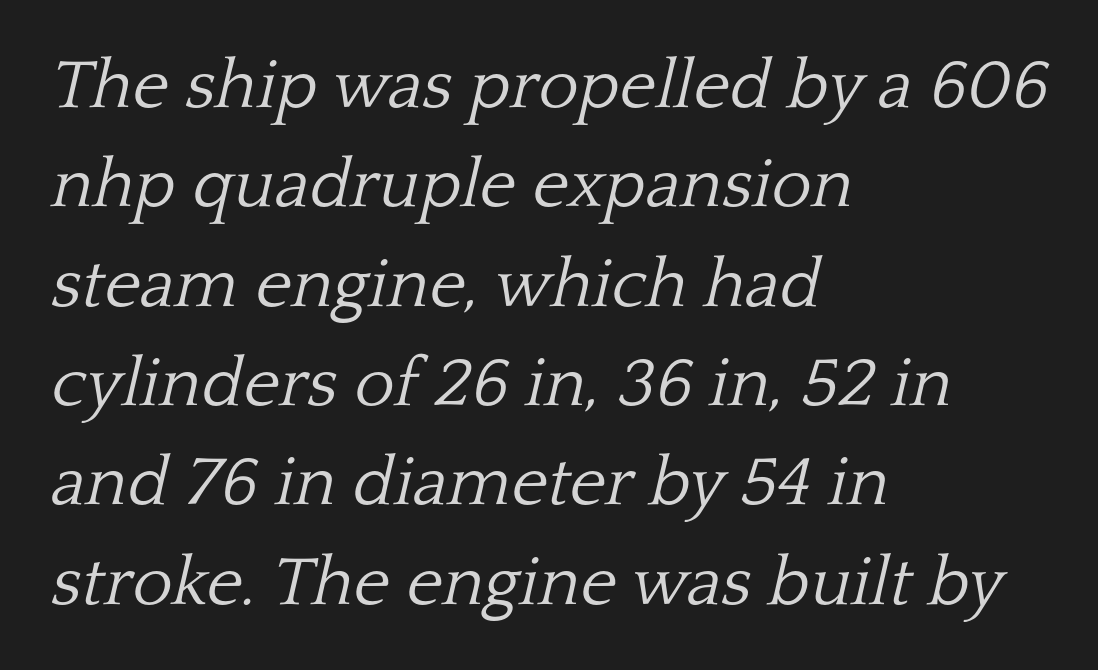
Q: Is the text bold? A: No.
Q: Is the text italic (slanted)? A: Yes, it leans right by about 13 degrees.
Q: Is the typeface a serif or a sans-serif typeface? A: Serif.
Q: Is the text underlined? A: No.
Q: How is the paragraph aligned? A: Left-aligned.
Q: Is the spacing between letters normal or unusually wide? A: Normal.
Q: Is the spacing between lines tight, normal or loose? A: Normal.
Q: Width (condensed, normal, or wide)? A: Normal.
Q: Stroke contrast? A: Low.
Q: x-height? A: Medium.
Q: Monospaced? A: No.
